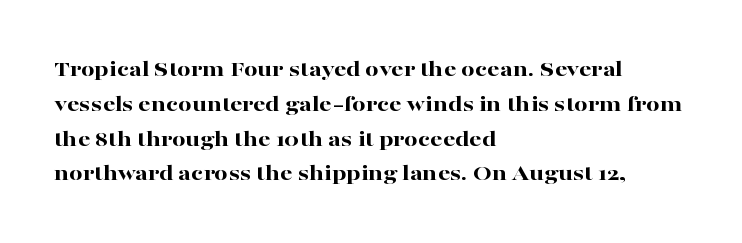
Nope, not italic — everything's standing straight. The passage shown has conventional tracking throughout. Bold? Absolutely — the strokes are thick and heavy. If you drew a ruler down the left edge, every line would touch it. The gap between lines stays unmarked. Horizontal bands of white between lines are of average thickness.
